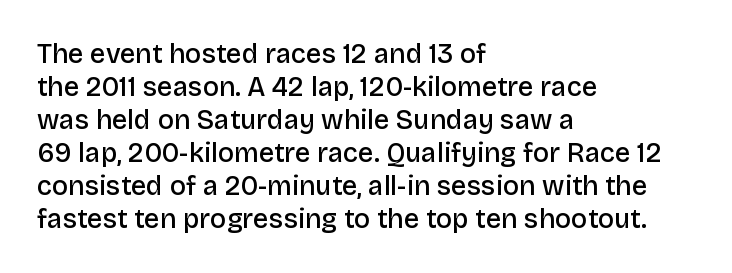
{"italic": "no", "bold": "semi", "underline": "no", "align": "left", "line_spacing_ratio": 1.22, "letter_spacing": "normal", "letter_spacing_em": 0.0, "glyph_px": 27}
